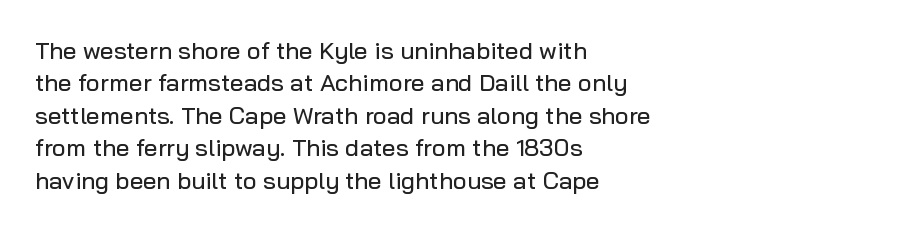
The image shows 24 px text type, upright; set left-aligned, normal line spacing (1.35x), normal letter spacing, not underlined.
